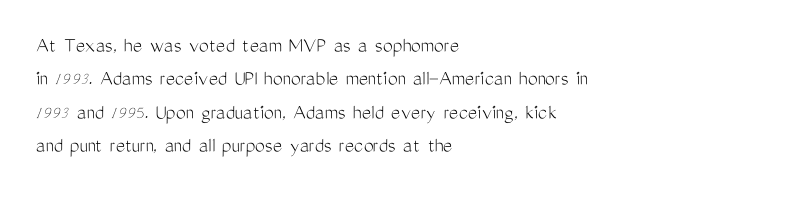
Q: Is the text bold? A: No.
Q: Is the text italic (slanted)? A: No, it is upright.
Q: Is the text underlined? A: No.
Q: How is the paragraph aligned? A: Left-aligned.
Q: Is the spacing between letters normal or unusually wide? A: Normal.
Q: Is the spacing between lines tight, normal or loose? A: Normal.
